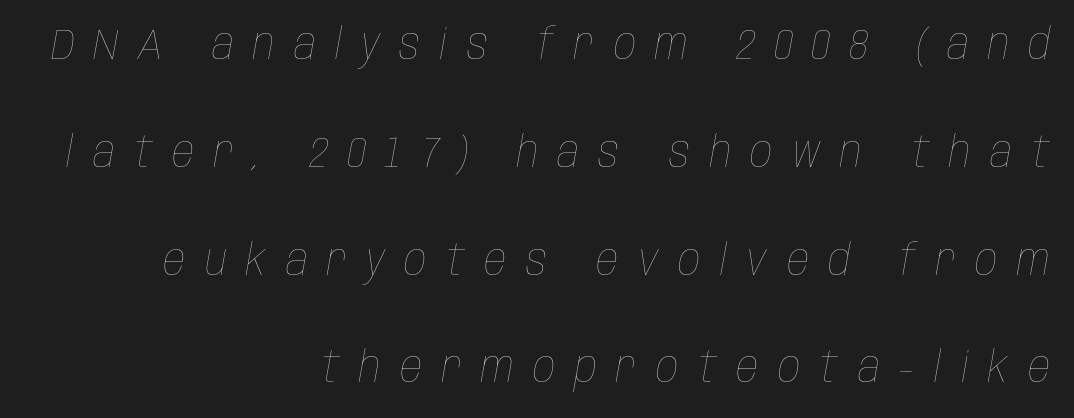
{"italic": "yes", "lean": "right", "slant_degrees": 10, "bold": "no", "weight": "thin", "width": "condensed", "stroke_contrast": "low", "x_height": "large", "monospaced": "no", "underline": "no", "align": "right", "line_spacing": "loose", "line_spacing_ratio": 2.45, "letter_spacing": "wide", "letter_spacing_em": 0.44, "glyph_px": 44}
